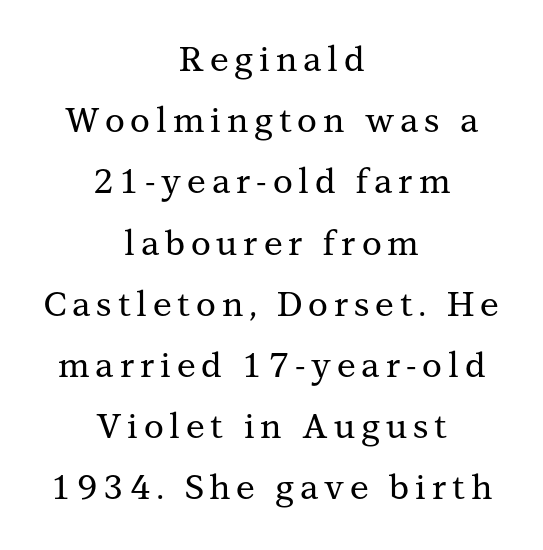
The image shows 34 px serif type, upright; set centered, line spacing 1.8x, not underlined; medium stroke contrast and a medium x-height.
